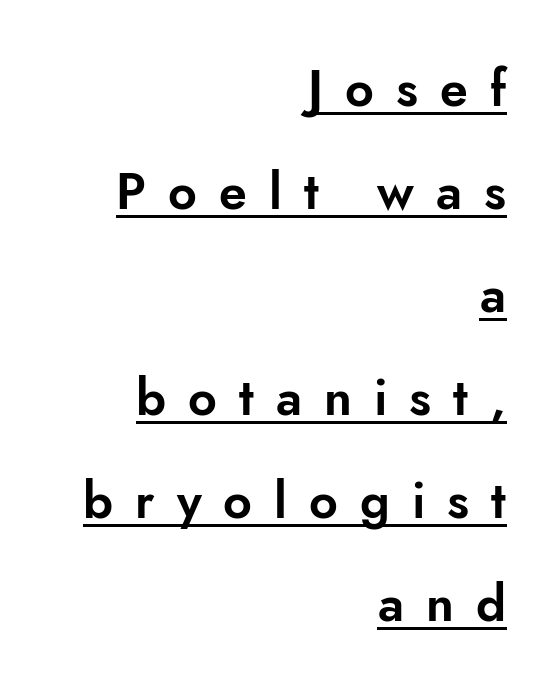
{"serif": "no", "italic": "no", "width": "normal", "stroke_contrast": "low", "x_height": "small", "monospaced": "no", "underline": "yes", "align": "right", "line_spacing": "loose", "line_spacing_ratio": 2.06, "letter_spacing": "wide", "letter_spacing_em": 0.44, "glyph_px": 50}
